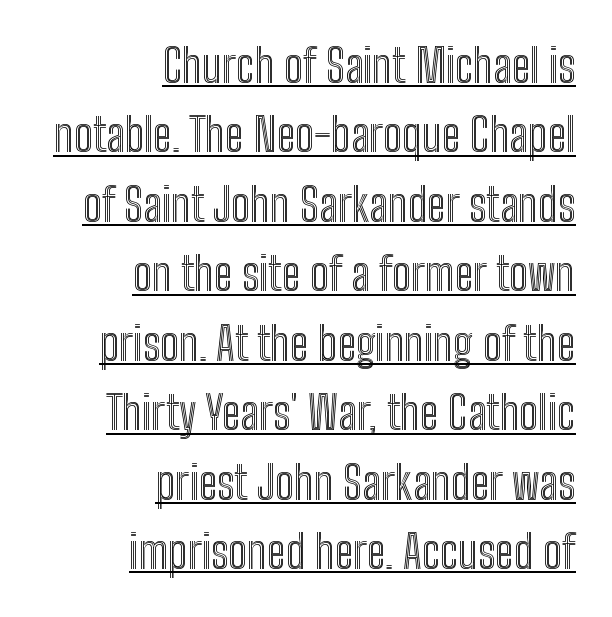
The image shows 46 px condensed type, upright; set right-aligned, normal line spacing (1.51x), normal letter spacing, underlined; a medium x-height.
